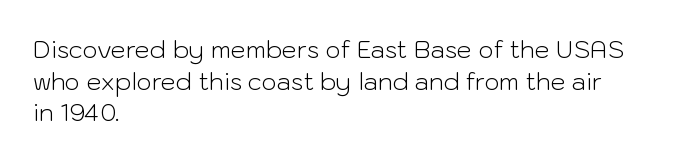
{"italic": "no", "bold": "no", "underline": "no", "align": "left", "line_spacing": "normal", "line_spacing_ratio": 1.32, "letter_spacing": "normal", "letter_spacing_em": 0.0, "glyph_px": 24}
